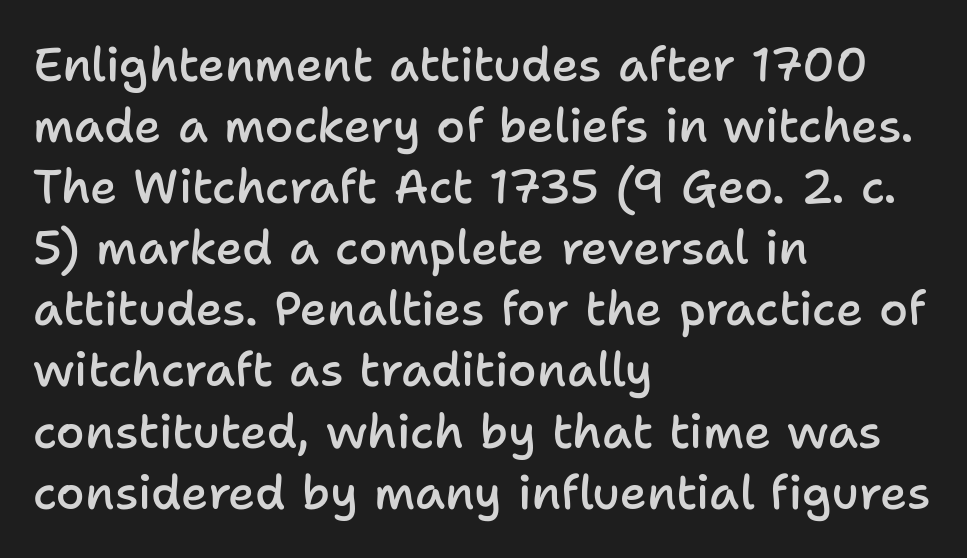
Q: Is the text bold? A: Semi-bold.
Q: Is the text italic (slanted)? A: No, it is upright.
Q: Is the typeface a serif or a sans-serif typeface? A: Sans-serif.
Q: Is the text underlined? A: No.
Q: How is the paragraph aligned? A: Left-aligned.
Q: Is the spacing between letters normal or unusually wide? A: Normal.
Q: Is the spacing between lines tight, normal or loose? A: Normal.
Q: Width (condensed, normal, or wide)? A: Normal.
Q: Stroke contrast? A: Low.
Q: x-height? A: Medium.
Q: Monospaced? A: No.
